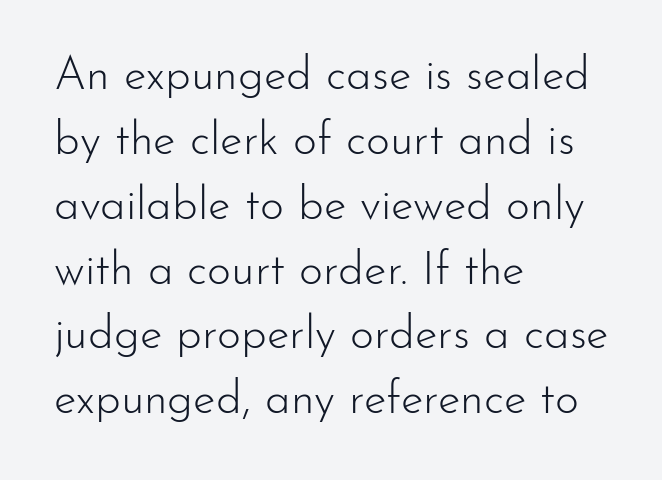
{"serif": "no", "italic": "no", "bold": "no", "weight": "light", "width": "normal", "stroke_contrast": "low", "x_height": "small", "monospaced": "no", "underline": "no", "align": "left", "line_spacing": "normal", "line_spacing_ratio": 1.41, "letter_spacing": "normal", "letter_spacing_em": 0.0, "glyph_px": 46}
